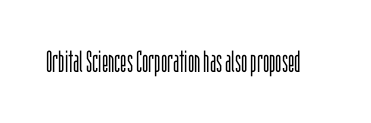
Q: Is the text bold? A: No.
Q: Is the text italic (slanted)? A: No, it is upright.
Q: Is the typeface a serif or a sans-serif typeface? A: Sans-serif.
Q: Is the text underlined? A: No.
Q: Is the spacing between letters normal or unusually wide? A: Normal.
Q: Width (condensed, normal, or wide)? A: Condensed.
Q: Stroke contrast? A: Low.
Q: x-height? A: Large.
Q: Monospaced? A: No.
